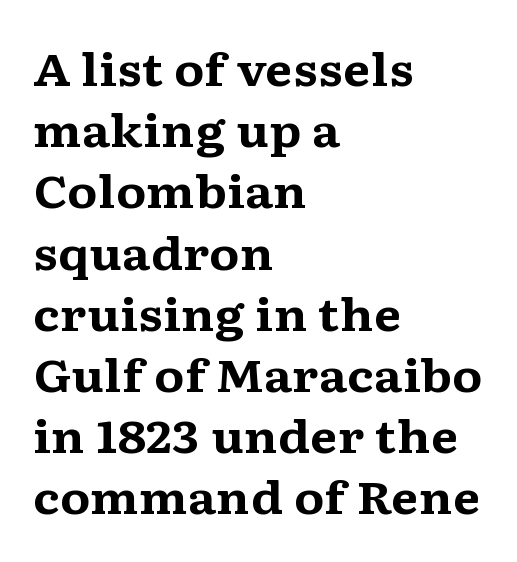
Q: Is the text bold? A: Yes.
Q: Is the text italic (slanted)? A: No, it is upright.
Q: Is the typeface a serif or a sans-serif typeface? A: Serif.
Q: Is the text underlined? A: No.
Q: How is the paragraph aligned? A: Left-aligned.
Q: Is the spacing between letters normal or unusually wide? A: Normal.
Q: Is the spacing between lines tight, normal or loose? A: Normal.
Q: Width (condensed, normal, or wide)? A: Wide.
Q: Stroke contrast? A: Medium.
Q: x-height? A: Medium.
Q: Monospaced? A: No.
